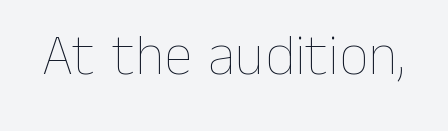
The image shows 58 px thin type, upright; set normal letter spacing, not underlined; low stroke contrast and a medium x-height.
